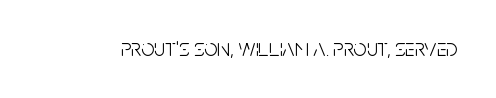
The image shows 24 px text type, upright; set normal letter spacing, not underlined.
